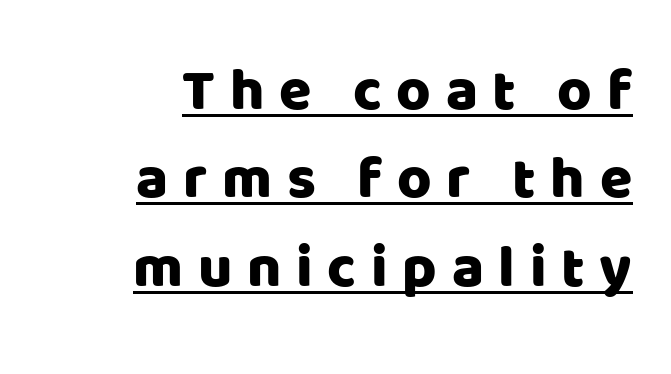
The image shows 59 px sans-serif type, upright; set right-aligned, normal line spacing (1.5x), unusually wide letter spacing (+0.25 em), underlined; low stroke contrast and a large x-height.
